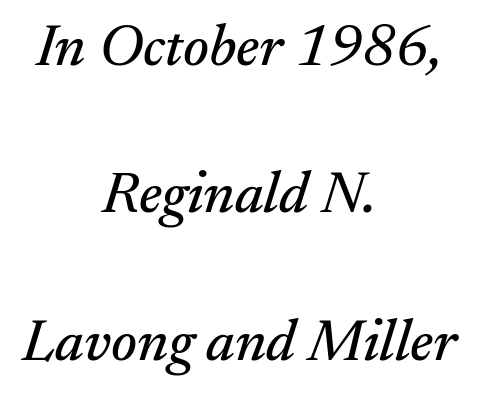
{"serif": "yes", "italic": "yes", "lean": "right", "slant_degrees": 17, "width": "normal", "stroke_contrast": "medium", "x_height": "small", "monospaced": "no", "underline": "no", "align": "center", "line_spacing": "loose", "line_spacing_ratio": 2.5, "letter_spacing": "normal", "letter_spacing_em": 0.0, "glyph_px": 59}
